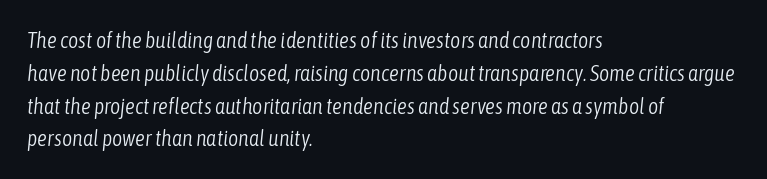
Q: Is the text bold? A: No.
Q: Is the text italic (slanted)? A: Yes, it leans right by about 6 degrees.
Q: Is the text underlined? A: No.
Q: How is the paragraph aligned? A: Left-aligned.
Q: Is the spacing between letters normal or unusually wide? A: Normal.
Q: Is the spacing between lines tight, normal or loose? A: Normal.
